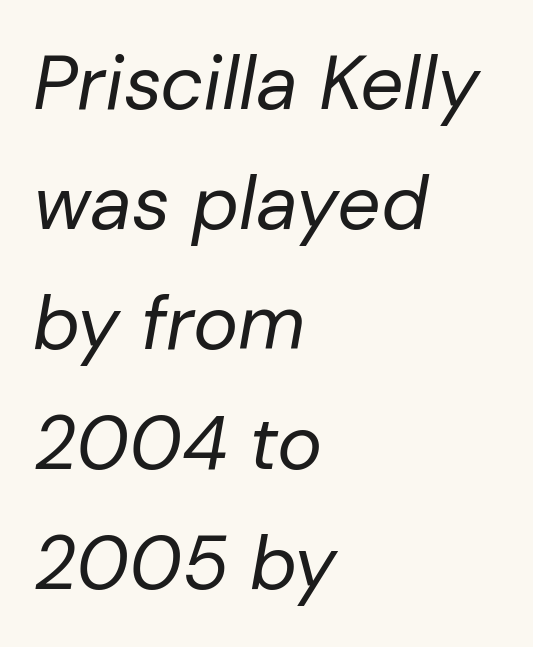
The image shows 76 px regular-weight type, italic (leaning right); set left-aligned, normal line spacing (1.58x), normal letter spacing, not underlined; low stroke contrast and a medium x-height.
